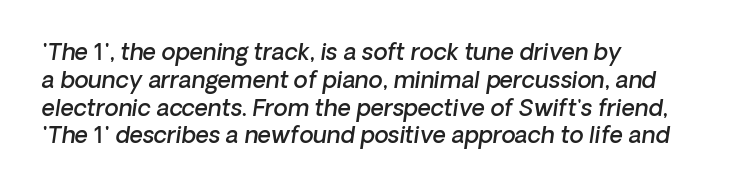
Q: Is the text bold? A: Semi-bold.
Q: Is the text underlined? A: No.
Q: How is the paragraph aligned? A: Left-aligned.
Q: Is the spacing between letters normal or unusually wide? A: Normal.
